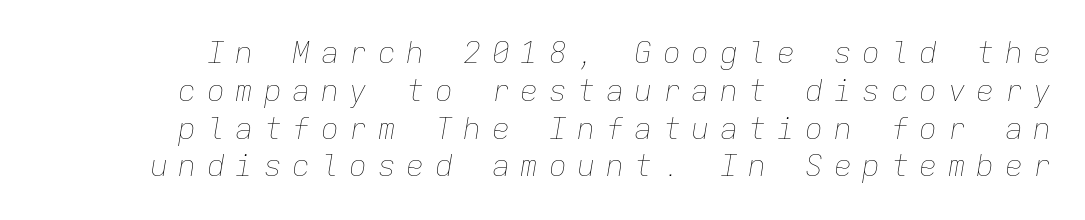
The image shows 30 px thin type, italic (leaning right), monospaced; set normal line spacing (1.26x), unusually wide letter spacing (+0.35 em), not underlined; low stroke contrast and a medium x-height.
